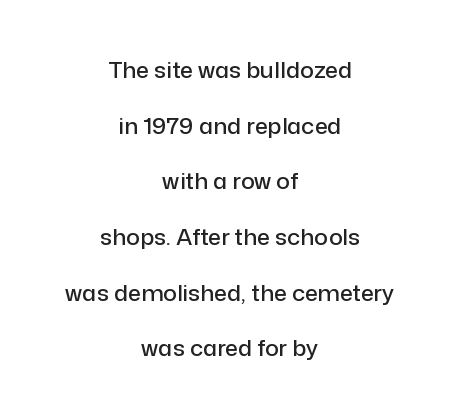
The letters stand straight up with perfectly vertical stems. Compared with typical body copy, the letter spacing here is the same. Compared with typical paragraphs, the rows here are farther apart. Descenders are the only things crossing below the line. Notice how the passage keeps no hard edge, just a central spine.
